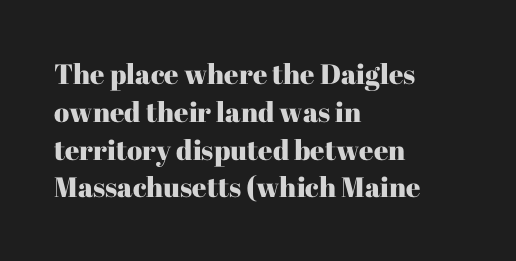
Q: Is the text italic (slanted)? A: No, it is upright.
Q: Is the typeface a serif or a sans-serif typeface? A: Serif.
Q: Is the text underlined? A: No.
Q: How is the paragraph aligned? A: Left-aligned.
Q: Is the spacing between letters normal or unusually wide? A: Normal.
Q: Is the spacing between lines tight, normal or loose? A: Normal.
Q: Width (condensed, normal, or wide)? A: Normal.
Q: Stroke contrast? A: High.
Q: x-height? A: Medium.
Q: Monospaced? A: No.
